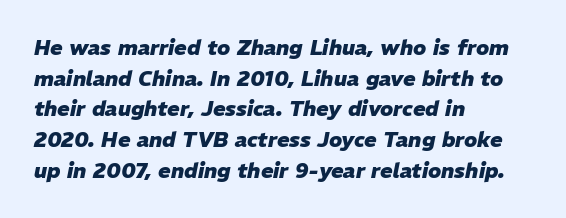
Where is the straight margin? On the left. Compared with typical paragraphs, the rows here are spaced about the same. The zone under the glyphs is completely vacant. Tall strokes in this sample are angled rather than plumb.
